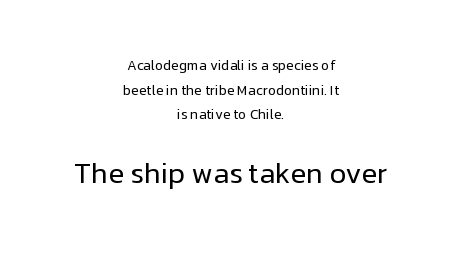
The image shows 29 px regular-weight sans-serif type, upright; set centered, line spacing 1.76x, normal letter spacing, not underlined; the second (bottom) block is 2.07x larger; low stroke contrast and a medium x-height.
